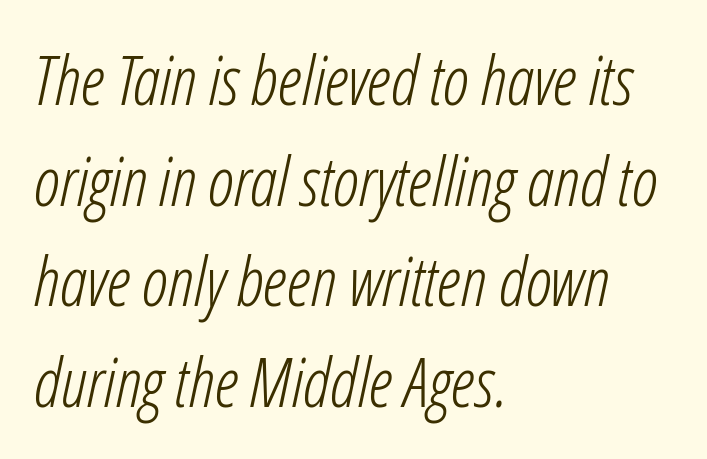
The image shows 68 px light, condensed type, italic (leaning right); set left-aligned, normal line spacing (1.48x), normal letter spacing, not underlined; low stroke contrast and a medium x-height.
